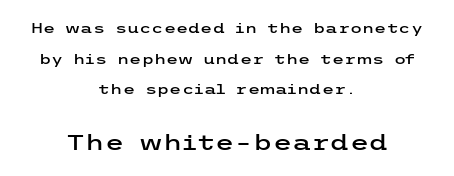
Q: Is the text italic (slanted)? A: No, it is upright.
Q: Is the text underlined? A: No.
Q: How is the paragraph aligned? A: Centered.
Q: Is the spacing between letters normal or unusually wide? A: Normal.
Q: Is the spacing between lines tight, normal or loose? A: Loose.
Q: Which block of text is set in a larger size, the first (top) or the second (bottom)? A: The second (bottom) one.
